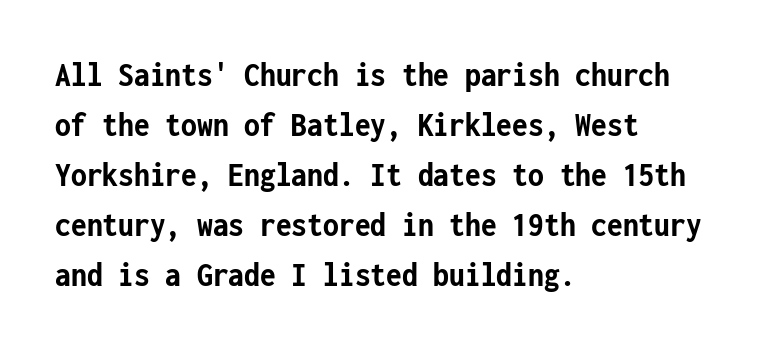
{"serif": "no", "italic": "no", "bold": "yes", "weight": "semibold", "width": "condensed", "stroke_contrast": "low", "x_height": "medium", "monospaced": "yes", "underline": "no", "align": "left", "line_spacing": "normal", "line_spacing_ratio": 1.39, "letter_spacing": "normal", "letter_spacing_em": 0.0, "glyph_px": 36}
